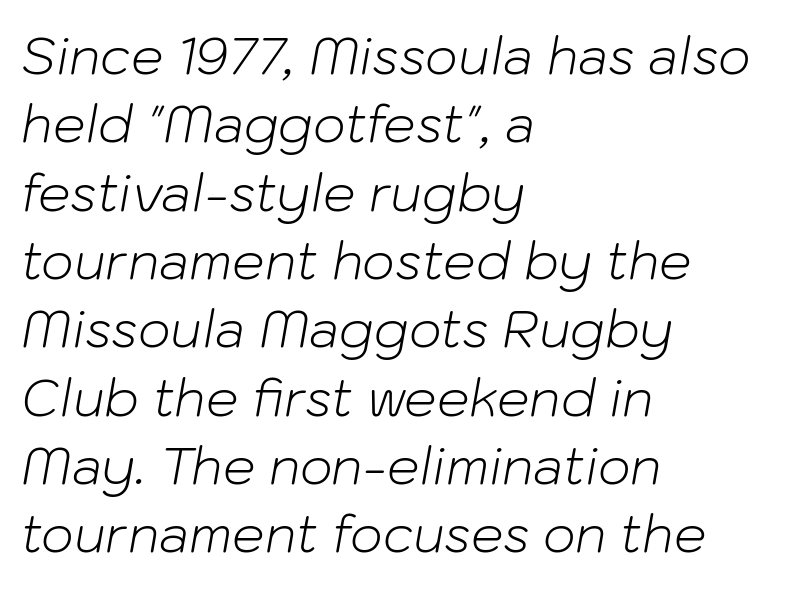
Q: Is the text bold? A: No.
Q: Is the text italic (slanted)? A: Yes, it leans right by about 10 degrees.
Q: Is the text underlined? A: No.
Q: How is the paragraph aligned? A: Left-aligned.
Q: Is the spacing between letters normal or unusually wide? A: Normal.
Q: Is the spacing between lines tight, normal or loose? A: Normal.
Q: Width (condensed, normal, or wide)? A: Normal.
Q: Stroke contrast? A: Low.
Q: x-height? A: Medium.
Q: Monospaced? A: No.
